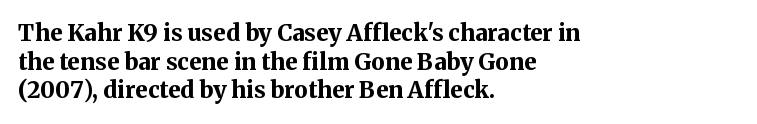
Q: Is the text bold? A: Yes.
Q: Is the text italic (slanted)? A: No, it is upright.
Q: Is the text underlined? A: No.
Q: How is the paragraph aligned? A: Left-aligned.
Q: Is the spacing between letters normal or unusually wide? A: Normal.
